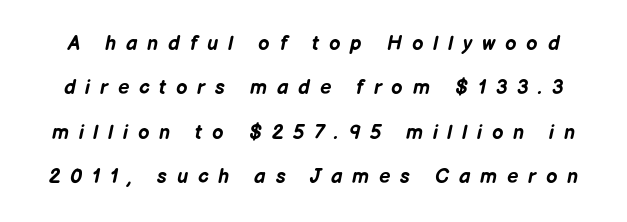
Q: Is the text bold? A: Yes.
Q: Is the text italic (slanted)? A: Yes, it leans right by about 12 degrees.
Q: Is the text underlined? A: No.
Q: Is the spacing between letters normal or unusually wide? A: Unusually wide.
Q: Is the spacing between lines tight, normal or loose? A: Loose.
